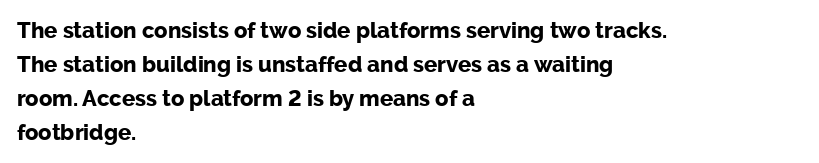
Q: Is the text bold? A: Yes.
Q: Is the text italic (slanted)? A: No, it is upright.
Q: Is the text underlined? A: No.
Q: How is the paragraph aligned? A: Left-aligned.
Q: Is the spacing between letters normal or unusually wide? A: Normal.
Q: Is the spacing between lines tight, normal or loose? A: Normal.
